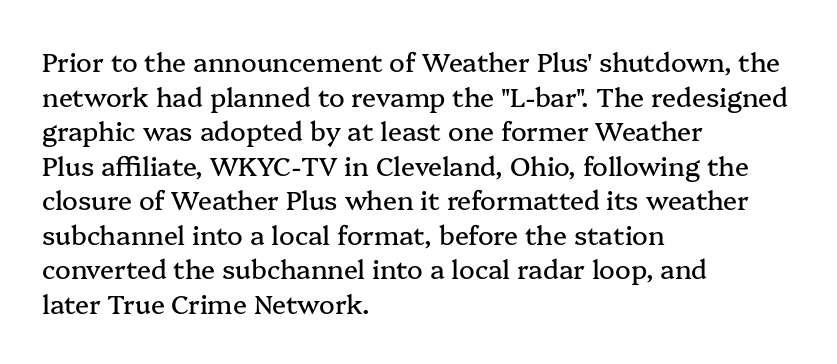
The image shows 26 px text type, upright; set left-aligned, normal line spacing (1.33x), normal letter spacing, not underlined.
